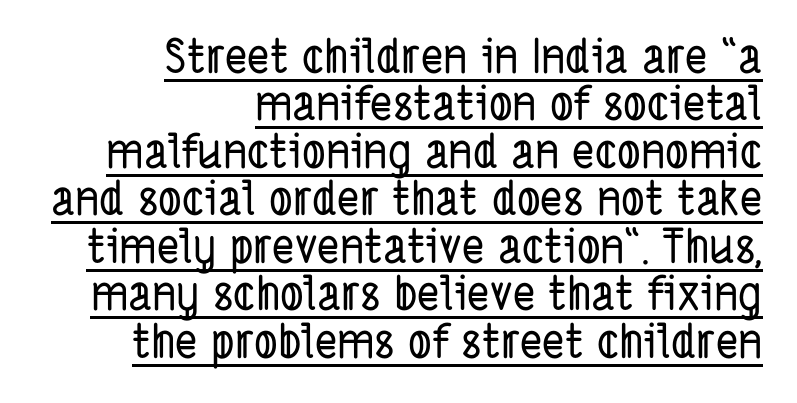
Q: Is the typeface a serif or a sans-serif typeface? A: Sans-serif.
Q: Is the text underlined? A: Yes.
Q: How is the paragraph aligned? A: Right-aligned.
Q: Is the spacing between letters normal or unusually wide? A: Normal.
Q: Is the spacing between lines tight, normal or loose? A: Tight.
Q: Width (condensed, normal, or wide)? A: Condensed.
Q: Stroke contrast? A: Low.
Q: x-height? A: Medium.
Q: Monospaced? A: No.
